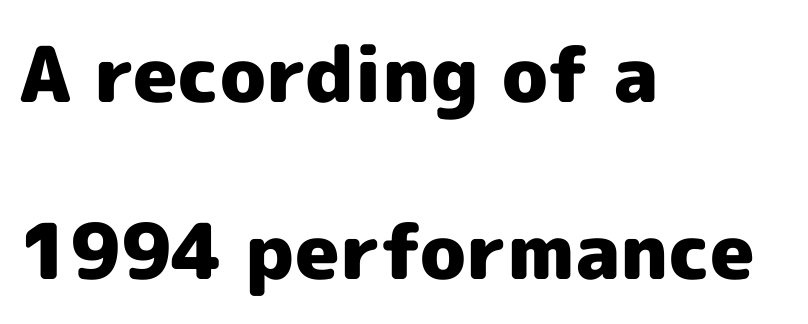
{"serif": "no", "italic": "no", "bold": "yes", "weight": "heavy", "width": "normal", "x_height": "medium", "monospaced": "no", "underline": "no", "align": "left", "line_spacing": "loose", "line_spacing_ratio": 2.3, "letter_spacing": "normal", "letter_spacing_em": 0.0, "glyph_px": 77}
